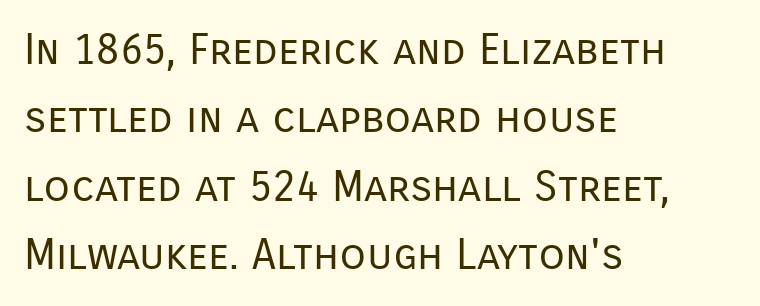
Q: Is the text bold? A: No.
Q: Is the text italic (slanted)? A: No, it is upright.
Q: Is the typeface a serif or a sans-serif typeface? A: Sans-serif.
Q: Is the text underlined? A: No.
Q: How is the paragraph aligned? A: Left-aligned.
Q: Is the spacing between letters normal or unusually wide? A: Normal.
Q: Is the spacing between lines tight, normal or loose? A: Normal.
Q: Width (condensed, normal, or wide)? A: Normal.
Q: Stroke contrast? A: Low.
Q: x-height? A: Medium.
Q: Monospaced? A: No.
